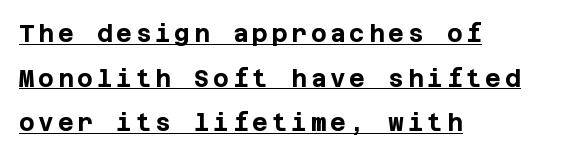
{"italic": "no", "bold": "yes", "underline": "yes", "align": "left", "line_spacing_ratio": 1.86, "glyph_px": 24}
